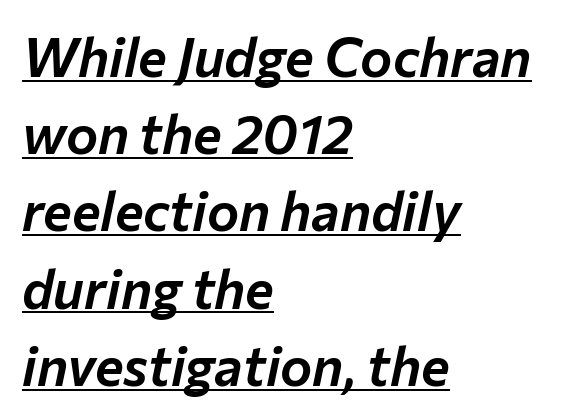
Is this a fixed-width face? No — the glyphs have proportional, varying widths. Characters follow at the spacing the type designer built in. The lines sit at an ordinary, default distance from one another. Does the copy run flush right? No — it runs flush left. You can see a thin bar hugging the bottom of the glyphs.
